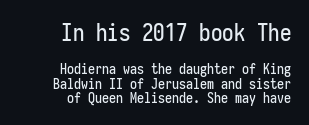
Nobody drew a line under any word here. Characters remain perfectly vertical along every line. Size contrast runs from large at the top to small at the bottom. The type is set solid horizontally, with unmodified tracking. The leading is snug, giving the passage a crowded texture. Line endings align vertically; line beginnings do not.
